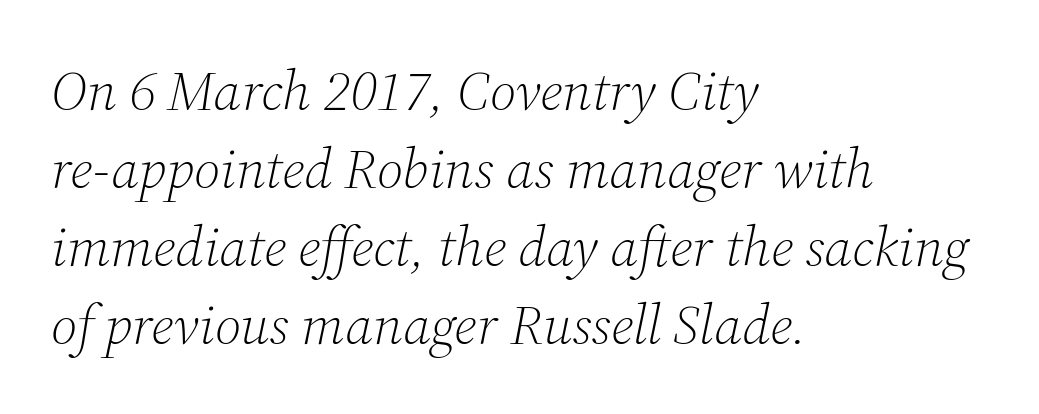
Unbolded letterforms with no extra heft. A student would call this left alignment; a typographer would say flush left, rag right. Looks like regular typesetting: each glyph gets only the width it needs. Compared with typical paragraphs, the rows here are spaced about the same. The space directly below the letters is spotless.
